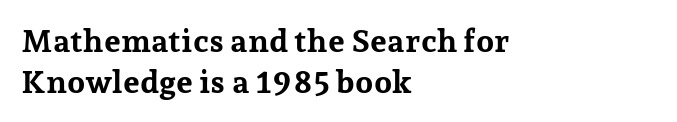
{"serif": "yes", "italic": "no", "bold": "yes", "weight": "bold", "width": "normal", "stroke_contrast": "low", "x_height": "medium", "monospaced": "no", "underline": "no", "align": "left", "line_spacing": "normal", "line_spacing_ratio": 1.27, "letter_spacing": "normal", "letter_spacing_em": 0.0, "glyph_px": 32}
